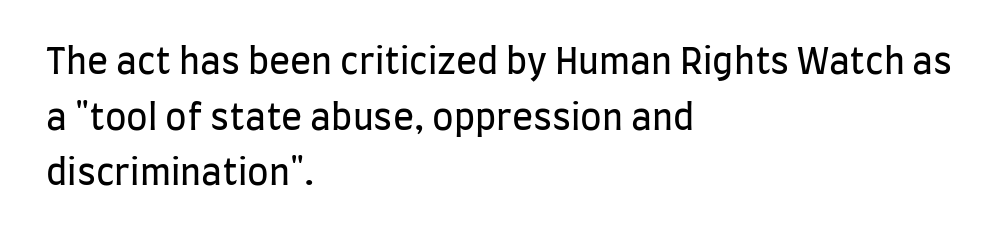
{"serif": "no", "italic": "no", "bold": "no", "weight": "regular", "width": "condensed", "stroke_contrast": "low", "x_height": "large", "monospaced": "no", "underline": "no", "align": "left", "line_spacing": "normal", "line_spacing_ratio": 1.59, "letter_spacing": "normal", "letter_spacing_em": 0.0, "glyph_px": 35}
